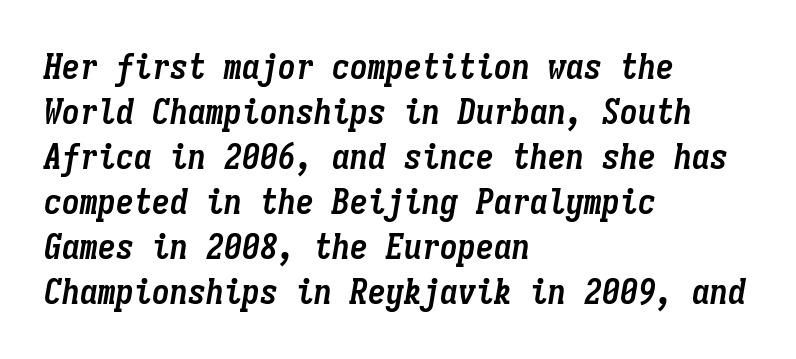
The image shows 36 px semibold, condensed type, italic (leaning right), monospaced; set left-aligned, normal line spacing (1.25x), normal letter spacing, not underlined; low stroke contrast and a medium x-height.
